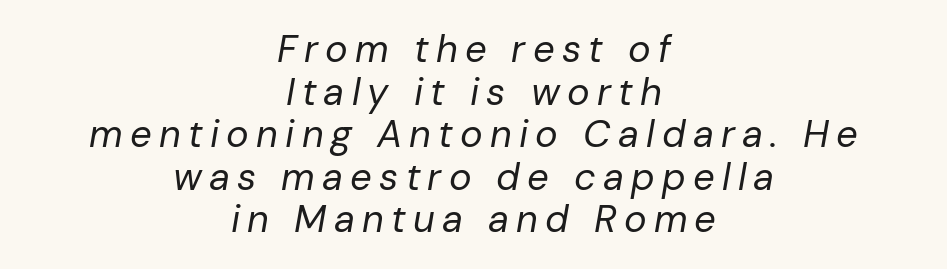
The image shows 38 px regular-weight type, italic (leaning right); set centered, tight line spacing (1.12x), not underlined; low stroke contrast and a medium x-height.
